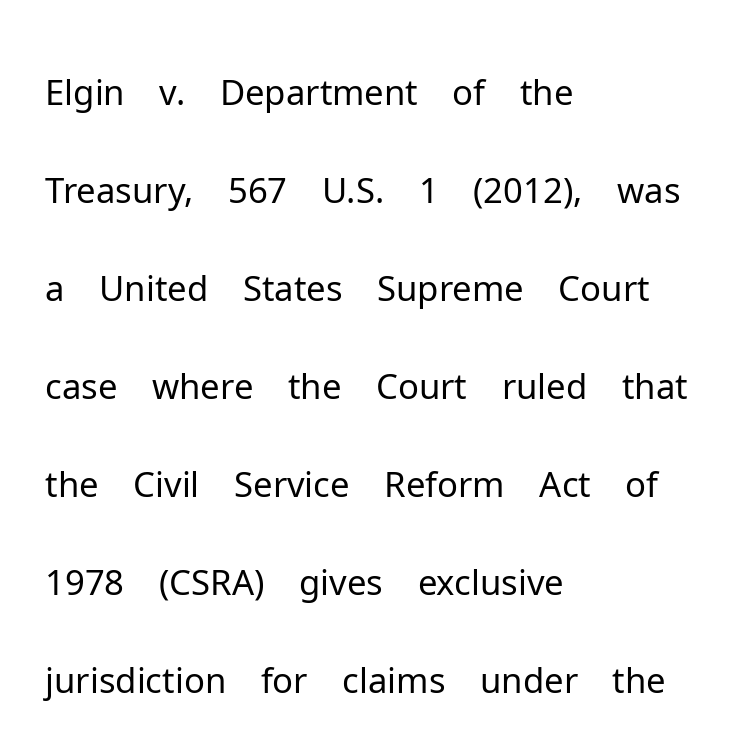
The image shows 71 px light sans-serif type, upright; set left-aligned, normal line spacing (1.38x), normal letter spacing, not underlined; low stroke contrast and a medium x-height.
